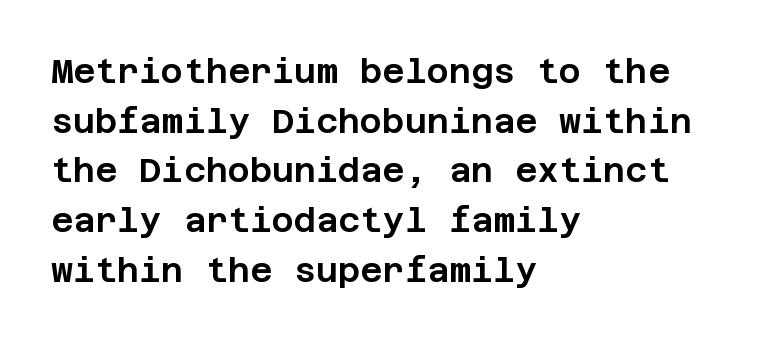
Beneath every word, the page is bare. The line texture is even and compact thanks to regular tracking. Does the copy run flush right? No — it runs flush left. Font category for this specimen: sans-serif.
